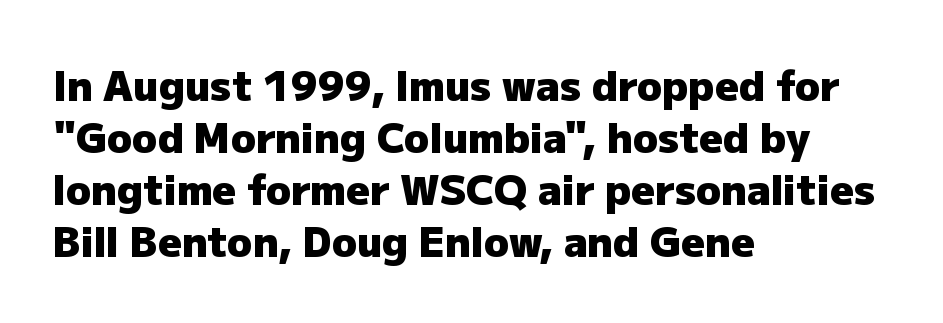
{"serif": "no", "italic": "no", "bold": "yes", "weight": "heavy", "width": "normal", "stroke_contrast": "low", "x_height": "medium", "monospaced": "no", "underline": "no", "align": "left", "line_spacing": "normal", "line_spacing_ratio": 1.27, "letter_spacing": "normal", "letter_spacing_em": 0.0, "glyph_px": 41}
